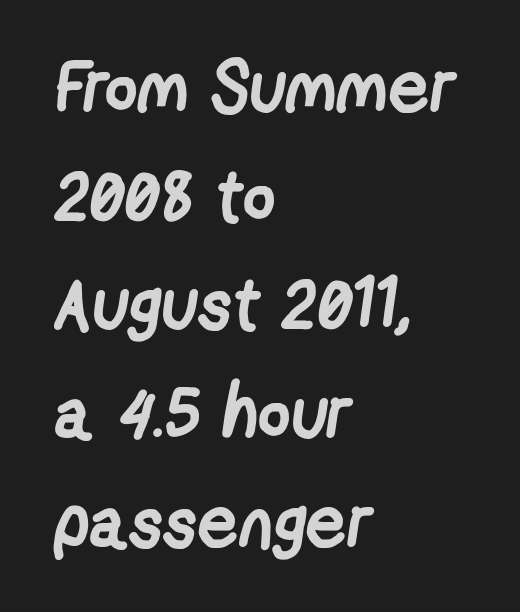
Grotesque or geometric, the face here clearly has no serifs. Short and long lines alike share a common starting point at left. The face used here is proportionally spaced, like ordinary book or web type. Plenty of ink on the page — the face is bold. Leading: standard.
